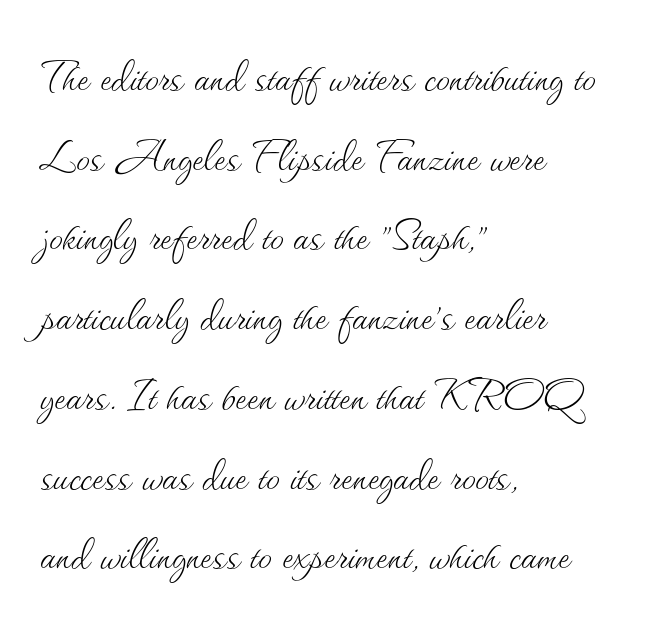
The image shows 55 px thin type; set left-aligned, normal line spacing (1.45x), normal letter spacing, not underlined; medium stroke contrast and a small x-height.
